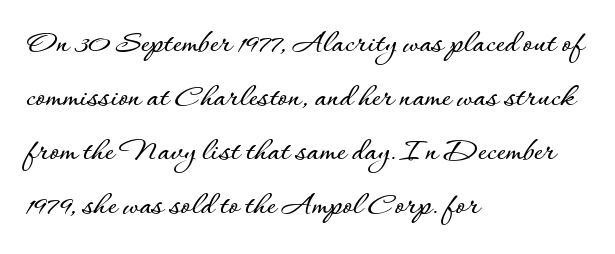
Each new line begins a customary step beneath the previous one. The lines are quadded left. The rendering uses natural spacing where letterforms have individual widths. The horizontal fit of the characters is conventional and even. A clean baseline with only descenders dipping below it.
